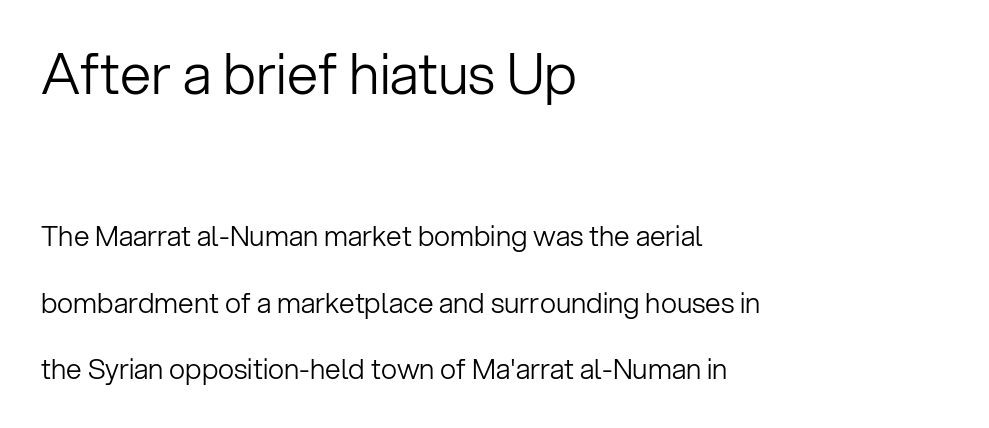
{"serif": "no", "italic": "no", "bold": "no", "weight": "light", "width": "normal", "stroke_contrast": "low", "x_height": "medium", "monospaced": "no", "underline": "no", "align": "left", "line_spacing": "loose", "line_spacing_ratio": 2.38, "letter_spacing": "normal", "letter_spacing_em": 0.0, "larger_block": "first", "size_ratio": 2.0, "glyph_px": 56}
